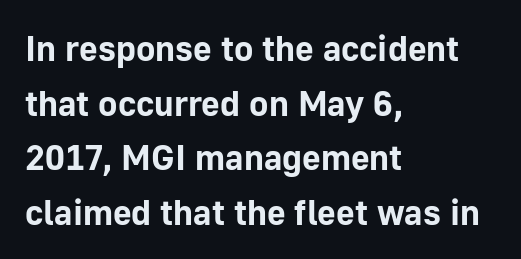
The image shows 36 px bold sans-serif type, upright; set left-aligned, normal line spacing (1.52x), normal letter spacing, not underlined; low stroke contrast and a medium x-height.
